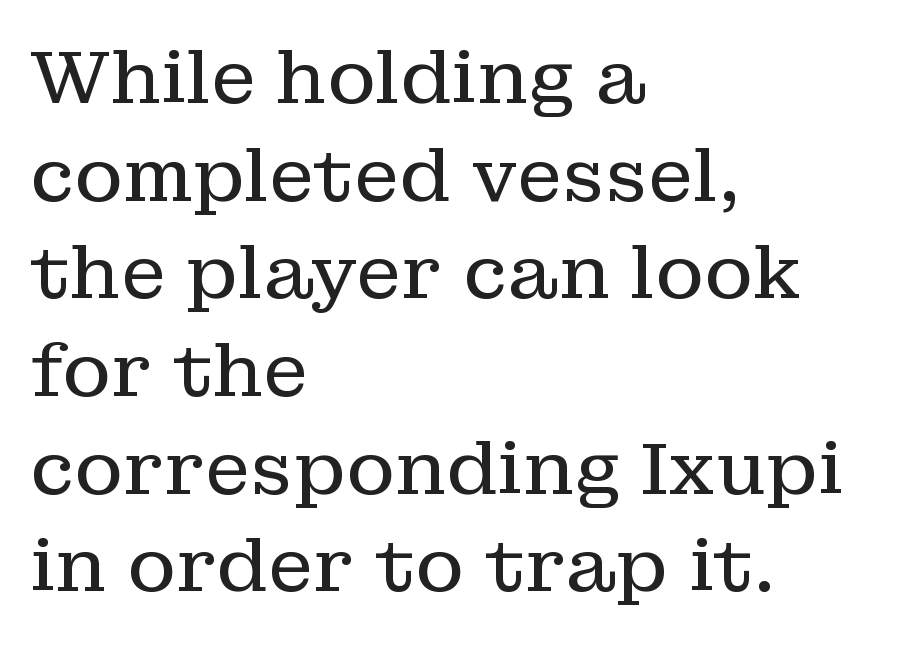
Q: Is the text bold? A: No.
Q: Is the text italic (slanted)? A: No, it is upright.
Q: Is the typeface a serif or a sans-serif typeface? A: Serif.
Q: Is the text underlined? A: No.
Q: How is the paragraph aligned? A: Left-aligned.
Q: Is the spacing between letters normal or unusually wide? A: Normal.
Q: Is the spacing between lines tight, normal or loose? A: Normal.
Q: Width (condensed, normal, or wide)? A: Normal.
Q: Stroke contrast? A: Low.
Q: x-height? A: Medium.
Q: Monospaced? A: No.
